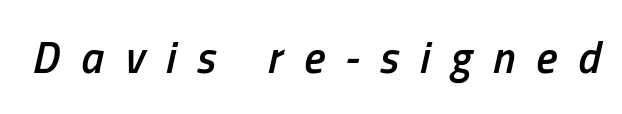
Think of a printed novel: that variable character pitch is what you see here. The gap between lines stays unmarked. Glyph-to-glyph distance is far greater than everyday printed text. When letters slant like this, we call the style italic. On the weight axis this lands at semibold, roughly 600.
